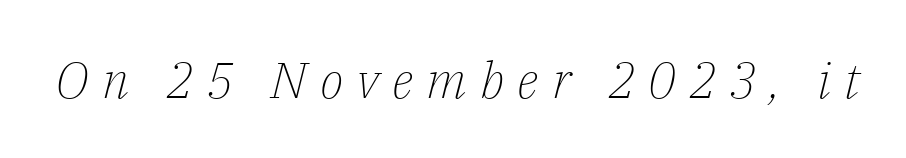
The image shows 50 px light serif type, italic (leaning right); set unusually wide letter spacing (+0.26 em), not underlined; low stroke contrast and a medium x-height.
